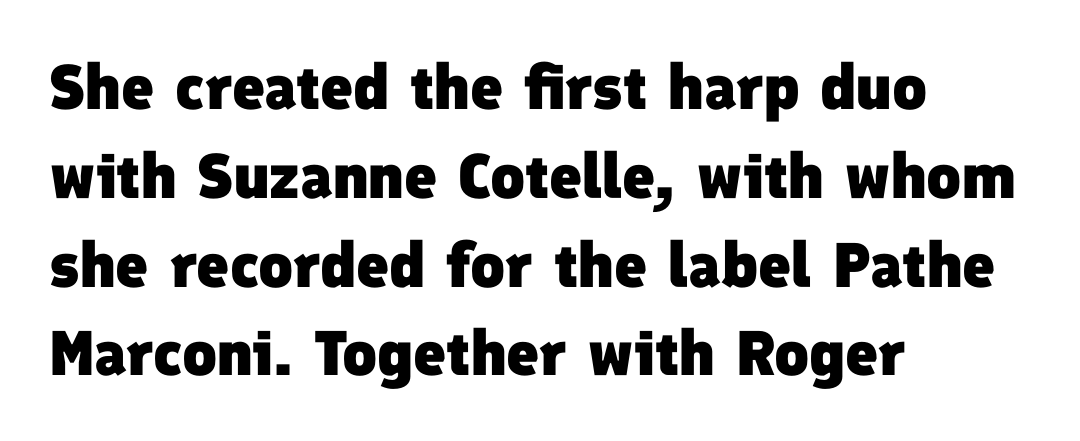
The image shows 63 px heavy sans-serif type; set left-aligned, normal line spacing (1.41x), normal letter spacing, not underlined; low stroke contrast and a medium x-height.
